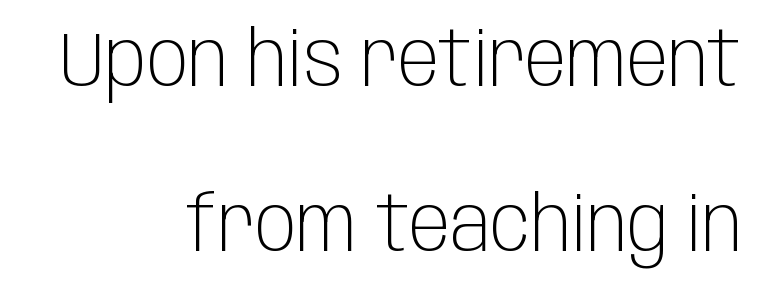
{"serif": "no", "italic": "no", "bold": "no", "weight": "light", "width": "condensed", "stroke_contrast": "low", "x_height": "large", "monospaced": "no", "underline": "no", "align": "right", "line_spacing": "loose", "line_spacing_ratio": 2.14, "letter_spacing": "normal", "letter_spacing_em": 0.0, "glyph_px": 77}
